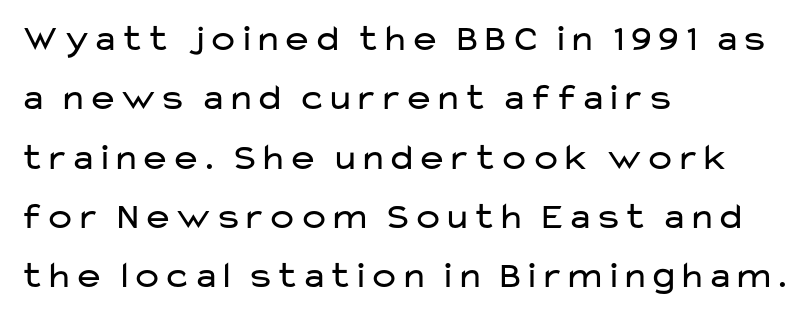
{"serif": "no", "italic": "no", "bold": "no", "weight": "regular", "width": "wide", "stroke_contrast": "low", "x_height": "medium", "monospaced": "no", "underline": "no", "align": "left", "line_spacing": "normal", "line_spacing_ratio": 1.56, "letter_spacing": "normal", "letter_spacing_em": 0.0, "glyph_px": 38}
